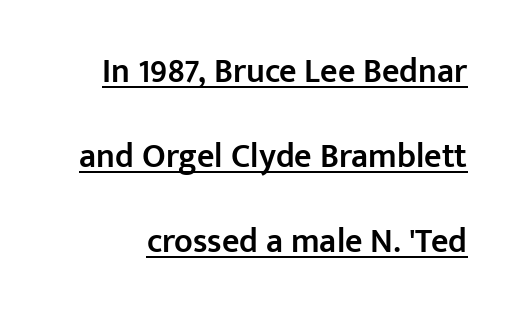
The image shows 34 px semibold sans-serif type, upright; set loose line spacing (2.5x), normal letter spacing, underlined; low stroke contrast and a medium x-height.
